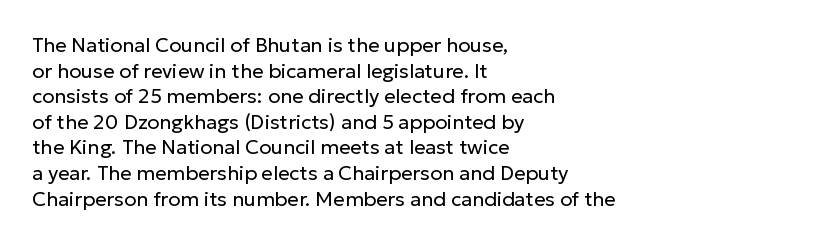
The image shows 20 px text type, upright; set left-aligned, normal line spacing (1.28x), normal letter spacing, not underlined.
